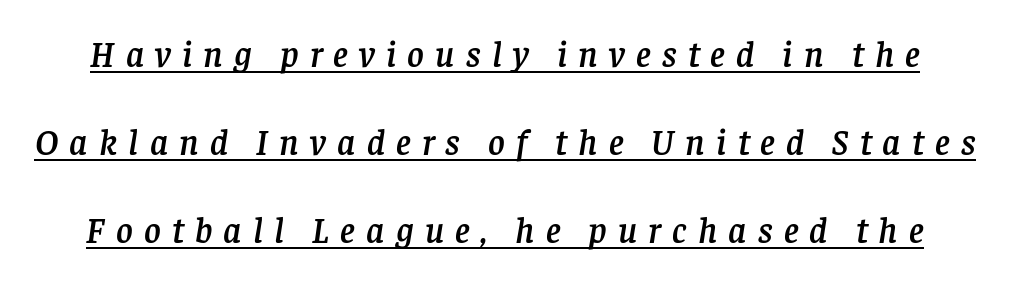
The image shows 36 px serif type, italic (leaning right); set loose line spacing (2.45x), unusually wide letter spacing (+0.31 em), underlined; low stroke contrast and a large x-height.
